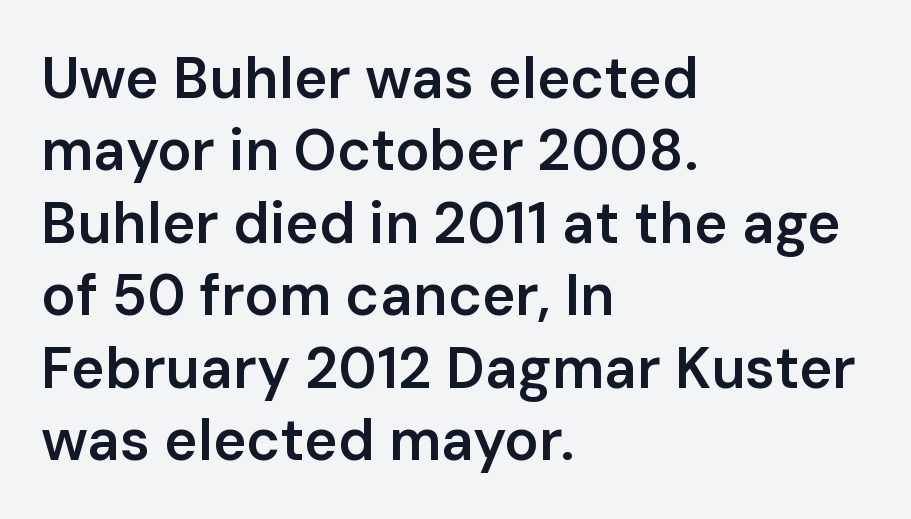
Short note: letters normally spaced. The letters advance in unequal steps, a hallmark of proportional type. In terms of posture, this sample is upright. Stroke terminals: plain, sans-serif. Type without underlining.
